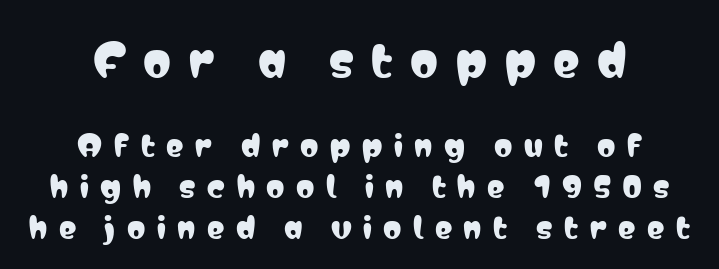
You could not count columns in this text — the font is proportionally spaced. The foot of each line stays bare and open. This block has exactly the height ordinary leading produces. If you folded the block vertically in half, each line would mirror itself in length. Every character sits straight up, as roman type does.
